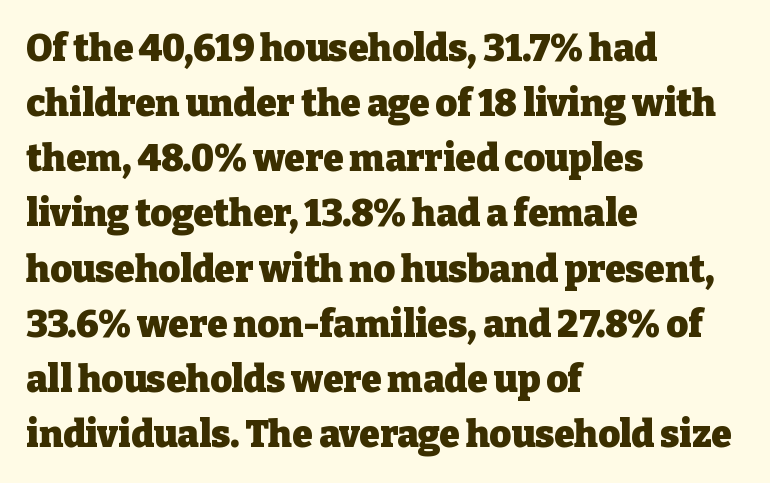
{"serif": "yes", "italic": "no", "bold": "yes", "weight": "heavy", "width": "normal", "stroke_contrast": "low", "x_height": "medium", "monospaced": "no", "underline": "no", "align": "left", "line_spacing": "normal", "line_spacing_ratio": 1.49, "letter_spacing": "normal", "letter_spacing_em": 0.0, "glyph_px": 37}
